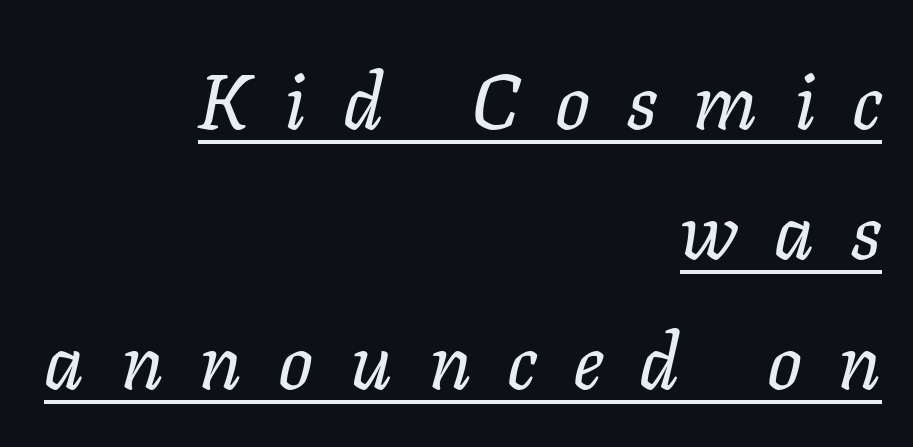
{"italic": "yes", "lean": "right", "slant_degrees": 11, "bold": "no", "weight": "regular", "width": "normal", "stroke_contrast": "low", "x_height": "medium", "monospaced": "no", "underline": "yes", "align": "right", "line_spacing": "normal", "line_spacing_ratio": 1.69, "letter_spacing": "wide", "letter_spacing_em": 0.47, "glyph_px": 77}
